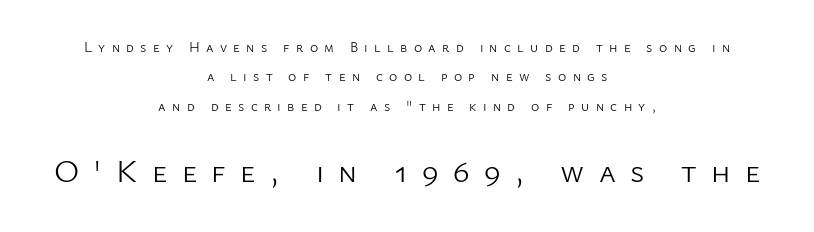
Caption: face not bold, strokes unweighted. The passage shown is typed in a proportional face where columns would drift. The designer went with a sans here, leaving each stem footless. The rendering positions every line midway between the sides.
